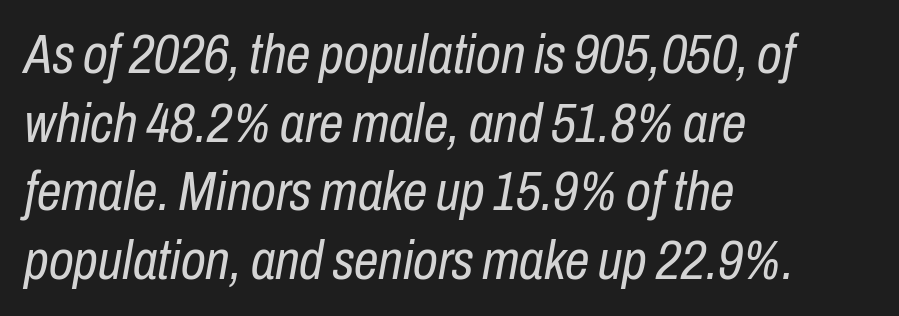
Q: Is the text bold? A: No.
Q: Is the text italic (slanted)? A: Yes, it leans right by about 10 degrees.
Q: Is the text underlined? A: No.
Q: How is the paragraph aligned? A: Left-aligned.
Q: Is the spacing between letters normal or unusually wide? A: Normal.
Q: Is the spacing between lines tight, normal or loose? A: Normal.
Q: Width (condensed, normal, or wide)? A: Condensed.
Q: Stroke contrast? A: Low.
Q: x-height? A: Medium.
Q: Monospaced? A: No.
